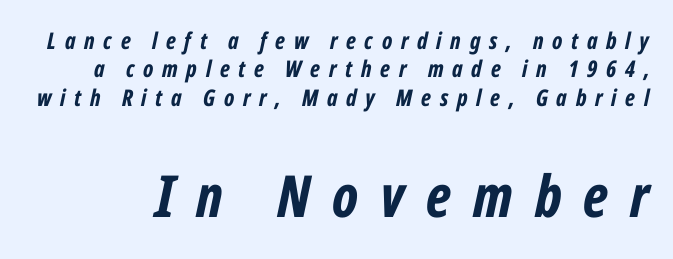
The image shows 58 px bold, condensed type, italic (leaning right); set line spacing 1.23x, unusually wide letter spacing (+0.38 em), not underlined; the second (bottom) block is 2.52x larger; low stroke contrast and a medium x-height.
